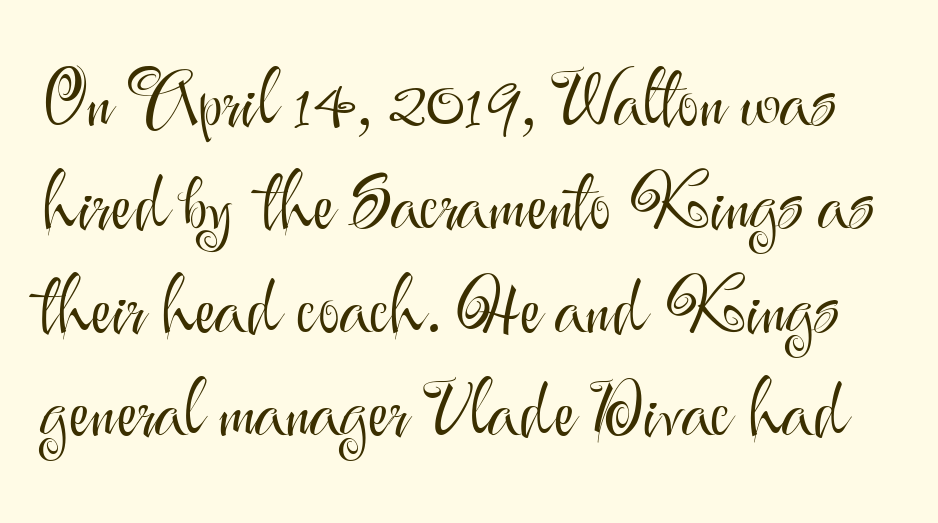
Q: Is the text bold? A: No.
Q: Is the typeface a serif or a sans-serif typeface? A: Sans-serif.
Q: Is the text underlined? A: No.
Q: Is the spacing between letters normal or unusually wide? A: Normal.
Q: Is the spacing between lines tight, normal or loose? A: Normal.
Q: Width (condensed, normal, or wide)? A: Normal.
Q: Stroke contrast? A: Medium.
Q: x-height? A: Small.
Q: Monospaced? A: No.
